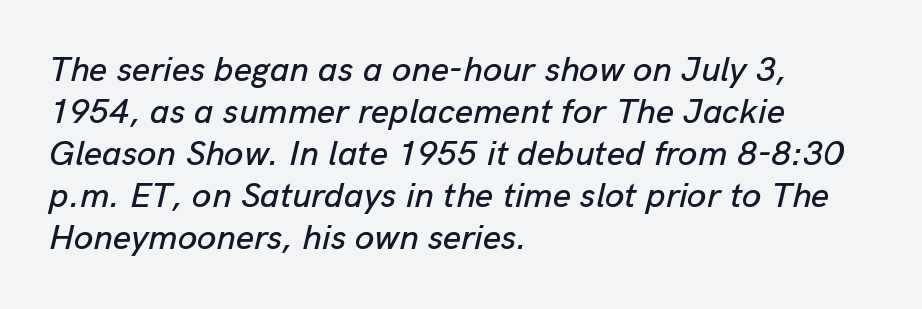
The face used here is proportionally spaced, like ordinary book or web type. The lettering tilts uniformly, giving the passage an italic look. Any mark beneath the type? The region is blank. The line texture is even and compact thanks to regular tracking.
